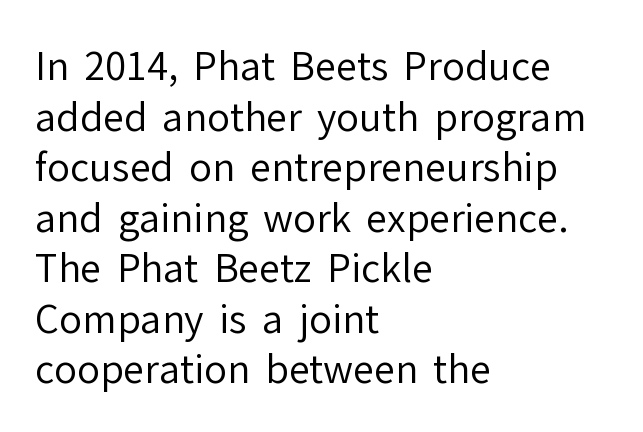
The image shows 38 px regular-weight sans-serif type, upright; set left-aligned, normal line spacing (1.33x), normal letter spacing, not underlined; low stroke contrast and a medium x-height.
